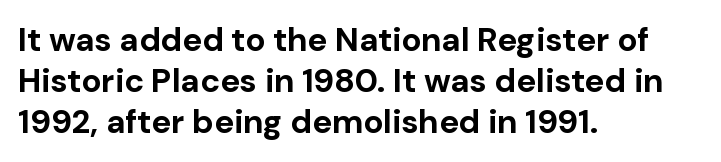
The image shows 33 px bold sans-serif type, upright; set left-aligned, line spacing 1.24x, normal letter spacing, not underlined; low stroke contrast and a medium x-height.
